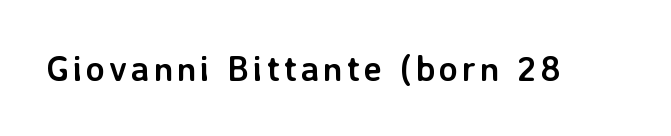
Ascenders rise straight up at ninety degrees. This sample has the flowing, uneven cadence of proportional lettering. How heavy is the stroke? Heavy — this is a bold. The space beneath each line is pristine and unruled. Note: no serifs on the glyphs.
